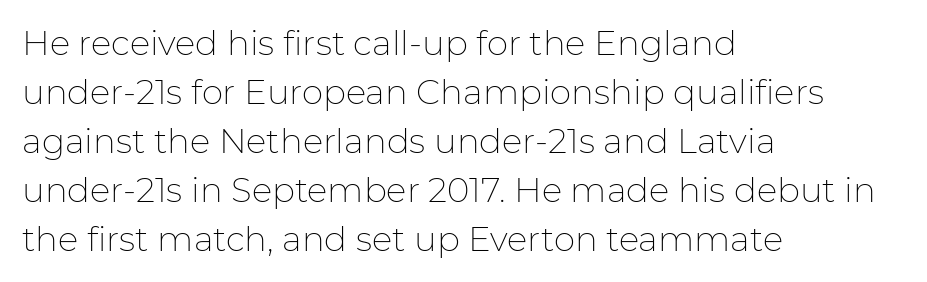
No chunkiness to these letters — they're not bold. Where is the straight margin? On the left. Glyph-to-glyph distance matches everyday printed text. The letters carry no serifs — their stems end cleanly without finishing strokes.
